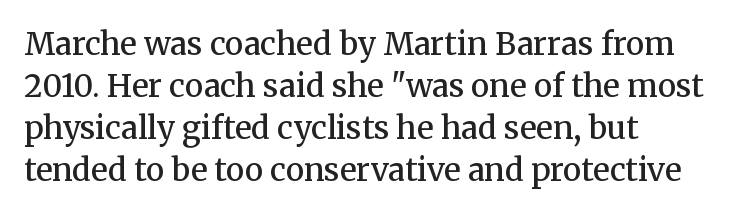
{"serif": "yes", "italic": "no", "bold": "semi", "weight": "semibold", "width": "normal", "stroke_contrast": "medium", "x_height": "medium", "monospaced": "no", "underline": "no", "align": "left", "line_spacing": "normal", "line_spacing_ratio": 1.35, "letter_spacing": "normal", "letter_spacing_em": 0.0, "glyph_px": 31}
